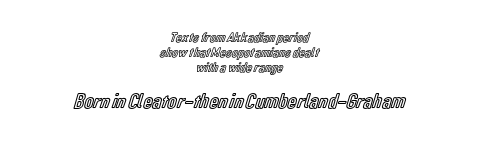
The passage shown has conventional tracking throughout. Any mark beneath the type? The region is blank. A centered setting, common on invitations and titles, is used for this passage.
